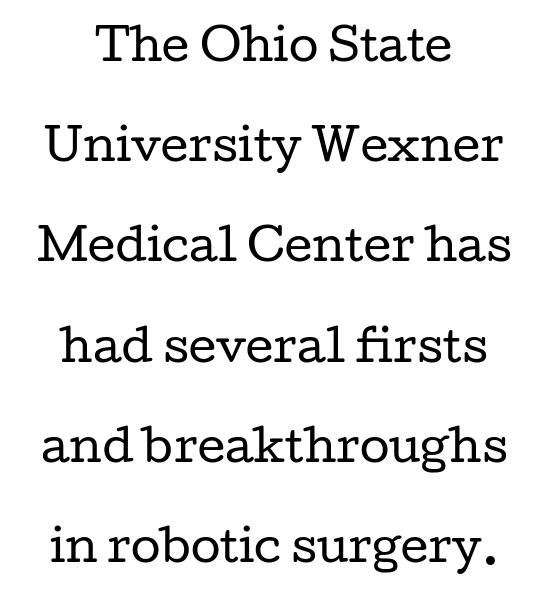
{"serif": "yes", "italic": "no", "bold": "no", "weight": "regular", "width": "wide", "stroke_contrast": "low", "x_height": "medium", "monospaced": "no", "underline": "no", "align": "center", "line_spacing": "loose", "line_spacing_ratio": 2.33, "letter_spacing": "normal", "letter_spacing_em": 0.0, "glyph_px": 43}
